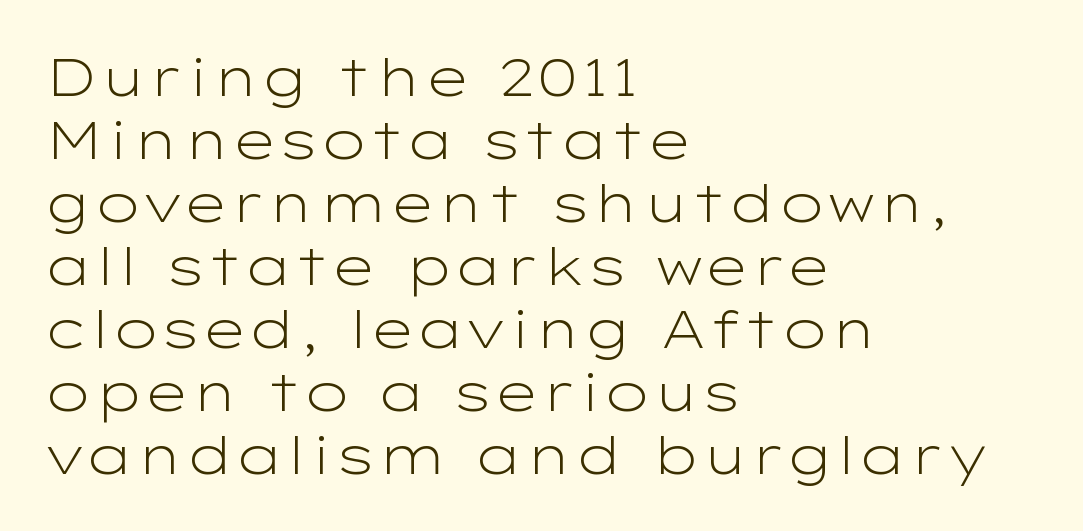
Each line starts at the same left margin while the right side varies. The font's upright variant was chosen for this text. Check the space under the baseline: it is left empty. The typeface chosen for these lines omits serifs.
